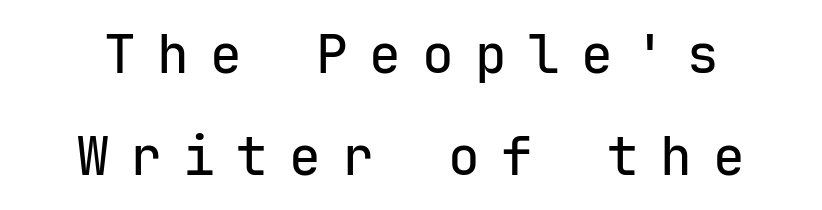
Q: Is the text italic (slanted)? A: No, it is upright.
Q: Is the typeface a serif or a sans-serif typeface? A: Sans-serif.
Q: Is the text underlined? A: No.
Q: How is the paragraph aligned? A: Centered.
Q: Is the spacing between letters normal or unusually wide? A: Unusually wide.
Q: Is the spacing between lines tight, normal or loose? A: Loose.
Q: Width (condensed, normal, or wide)? A: Normal.
Q: Stroke contrast? A: Low.
Q: x-height? A: Medium.
Q: Monospaced? A: Yes.
